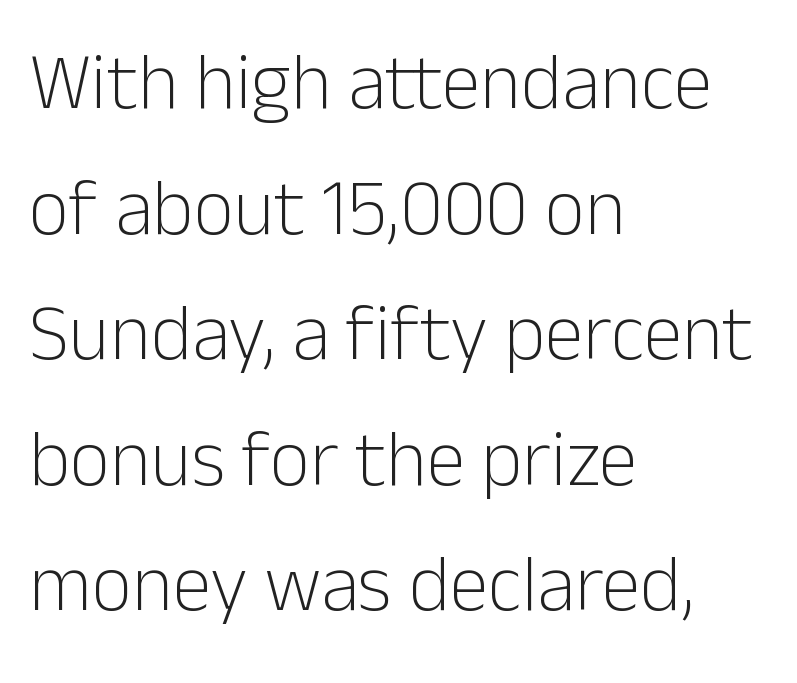
{"serif": "no", "italic": "no", "bold": "no", "weight": "light", "width": "normal", "stroke_contrast": "low", "x_height": "medium", "monospaced": "no", "underline": "no", "align": "left", "line_spacing": "normal", "line_spacing_ratio": 1.59, "letter_spacing": "normal", "letter_spacing_em": 0.0, "glyph_px": 79}
